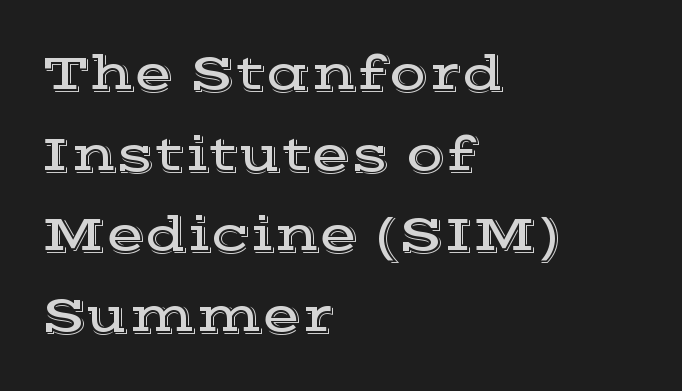
You can tell it's not italic because the verticals are truly vertical. Look at the bottom of the vertical strokes: they flare into serifs here. Here the designer chose a conventional face with non-uniform glyph widths. How would I describe the line gaps? Plain and ordinary. Notice how the passage keeps a crisp vertical edge on the left only.
